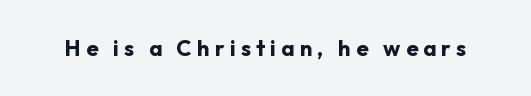
The line texture is sparse and dotted thanks to wide tracking. What weight is shown? A full bold with thick strokes. Just letters on the line, the space beneath them empty. Every stem runs plumb, perpendicular to the baseline.
